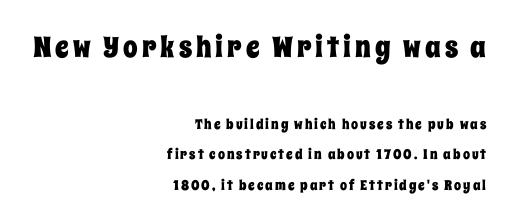
Q: Is the text italic (slanted)? A: No, it is upright.
Q: Is the text underlined? A: No.
Q: How is the paragraph aligned? A: Right-aligned.
Q: Is the spacing between lines tight, normal or loose? A: Loose.
Q: Which block of text is set in a larger size, the first (top) or the second (bottom)? A: The first (top) one.
Q: Width (condensed, normal, or wide)? A: Condensed.
Q: Stroke contrast? A: Low.
Q: x-height? A: Large.
Q: Monospaced? A: No.
